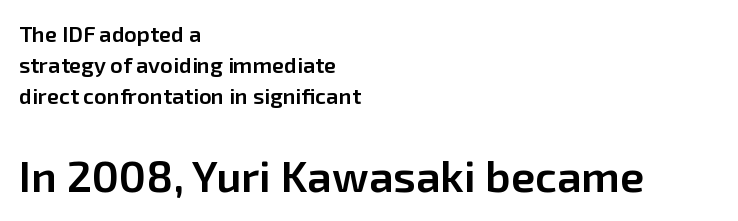
Students, observe: this is what conventionally led text looks like. The baseline area is clear. Grotesque or geometric, the face here clearly has no serifs. Observe the ordinary spacing: letters are neighbours, not strangers. The letters in the lower block stand taller than those in the block above.
